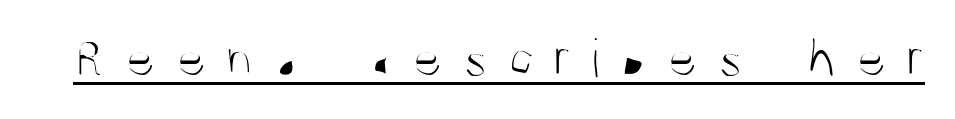
The image shows 56 px light, condensed sans-serif type, upright; set unusually wide letter spacing (+0.35 em), underlined; medium stroke contrast and a large x-height.
